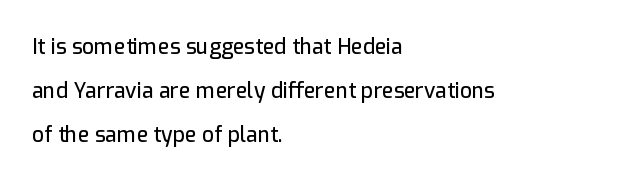
The image shows 21 px text type, upright; set left-aligned, loose line spacing (2.1x), normal letter spacing, not underlined.
